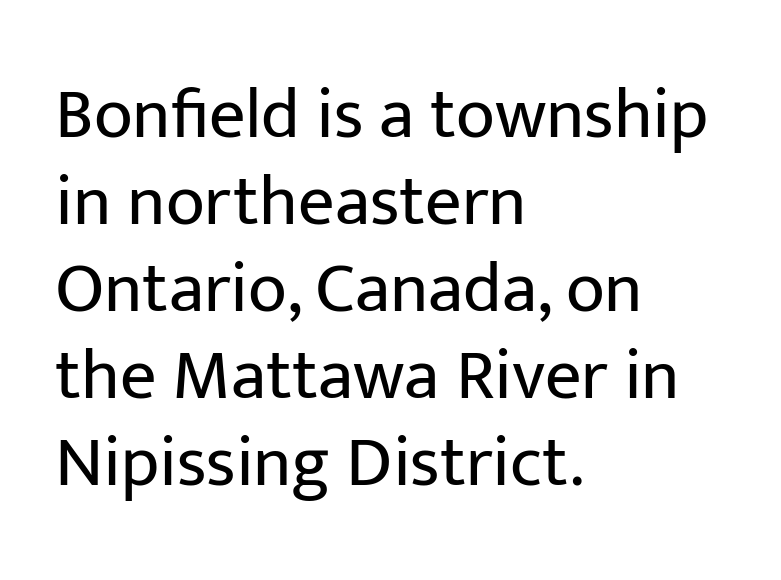
Letters have the restrained weight of plain body copy at most. Vertical strokes here are truly vertical. These lines are rendered in a variable-pitch font. Each row of text sits above clean, open space. This is sans-serif lettering, the kind often seen on screens and signage. The rag falls on the right side of this text block.
